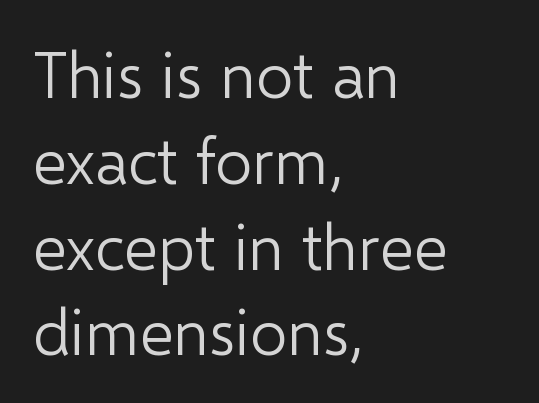
Q: Is the text bold? A: No.
Q: Is the text italic (slanted)? A: No, it is upright.
Q: Is the typeface a serif or a sans-serif typeface? A: Sans-serif.
Q: Is the text underlined? A: No.
Q: How is the paragraph aligned? A: Left-aligned.
Q: Is the spacing between letters normal or unusually wide? A: Normal.
Q: Is the spacing between lines tight, normal or loose? A: Normal.
Q: Width (condensed, normal, or wide)? A: Normal.
Q: Stroke contrast? A: Low.
Q: x-height? A: Medium.
Q: Monospaced? A: No.
